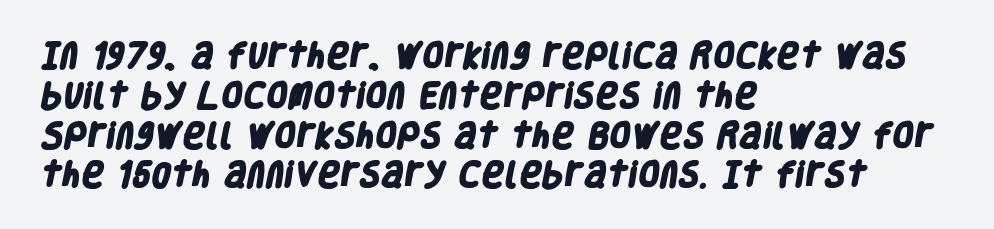
{"serif": "no", "bold": "yes", "weight": "heavy", "width": "condensed", "stroke_contrast": "low", "x_height": "large", "monospaced": "no", "underline": "no", "align": "left", "line_spacing": "normal", "line_spacing_ratio": 1.42, "letter_spacing": "normal", "letter_spacing_em": 0.0, "glyph_px": 28}
